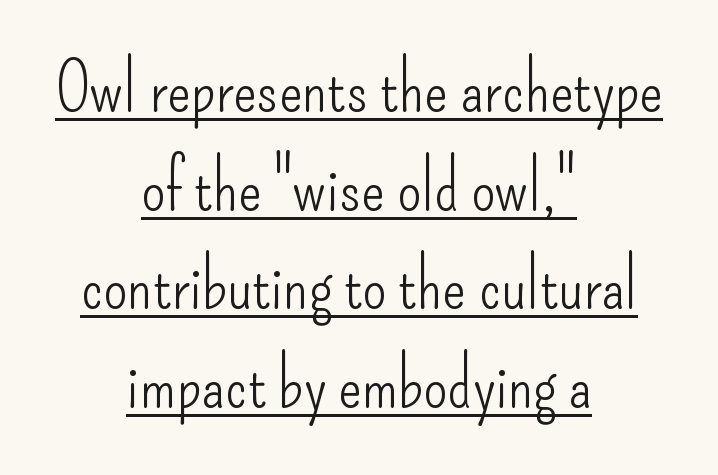
The image shows 69 px light, condensed sans-serif type, upright; set centered, normal line spacing (1.43x), normal letter spacing, underlined; low stroke contrast and a small x-height.
